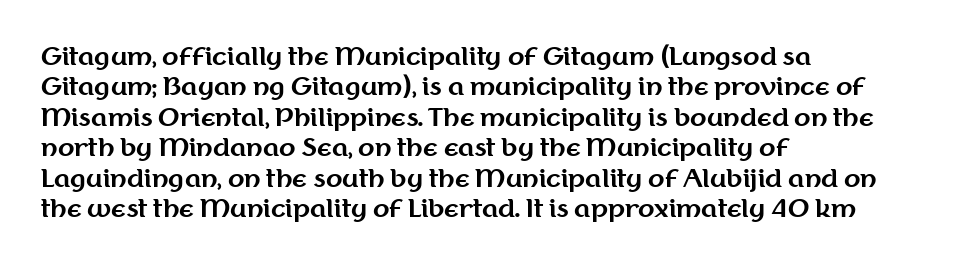
The glyphs are unaccompanied by any horizontal stroke below them. The leading is moderate, giving the passage an even texture. Left-aligned paragraph, ragged on the right. A full-strength bold gives these letters their thick strokes. This sample uses an upright cut, with every glyph sitting square on the baseline.
